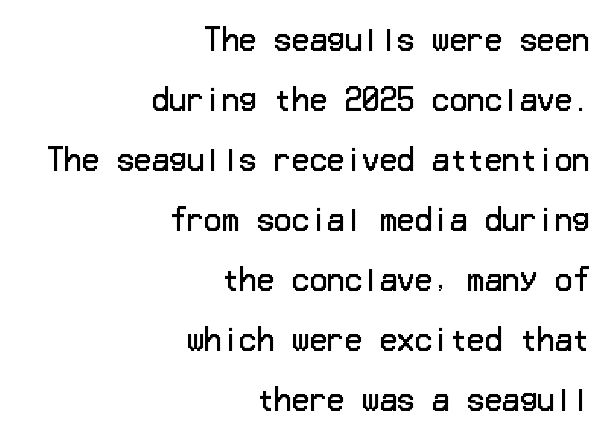
No feet cap the strokes, marking this as sans-serif type. Letters rest on an invisible, unmarked baseline. Stroke thickness stays within the range of a standard reading face or lighter. Inter-character spacing is left at the font's built-in metrics. The rendering anchors every line to the right-hand side.
